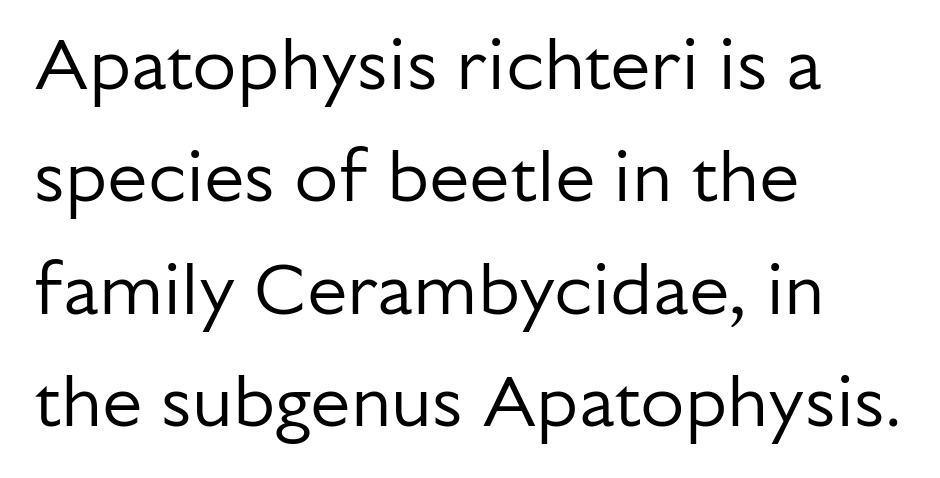
The image shows 72 px regular-weight sans-serif type, upright; set left-aligned, normal line spacing (1.56x), normal letter spacing, not underlined; low stroke contrast and a medium x-height.
